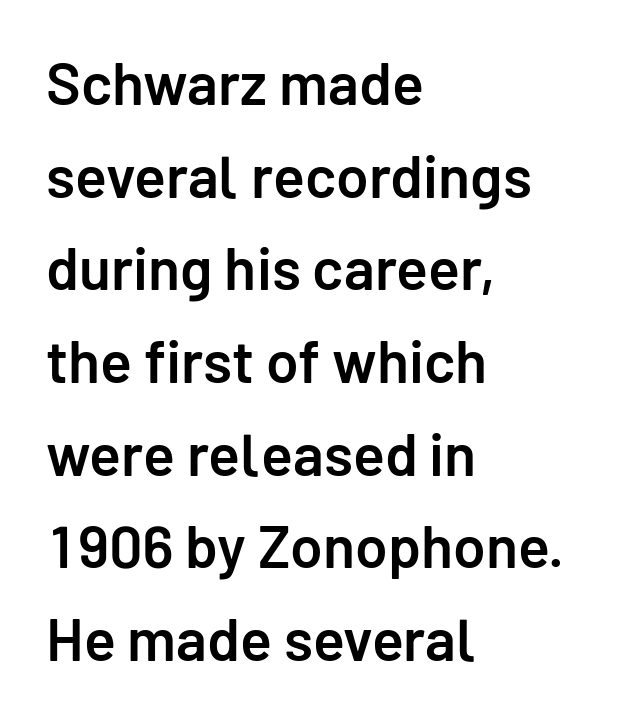
{"serif": "no", "italic": "no", "bold": "semi", "weight": "semibold", "width": "normal", "stroke_contrast": "low", "x_height": "medium", "monospaced": "no", "underline": "no", "align": "left", "line_spacing": "normal", "line_spacing_ratio": 1.57, "letter_spacing": "normal", "letter_spacing_em": 0.0, "glyph_px": 59}
